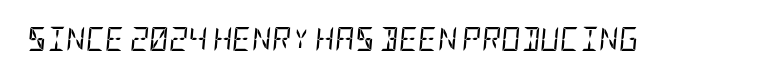
{"italic": "yes", "lean": "right", "slant_degrees": 5, "bold": "no", "underline": "no", "letter_spacing": "normal", "letter_spacing_em": 0.0, "glyph_px": 24}
